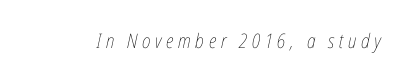
Q: Is the text bold? A: No.
Q: Is the text italic (slanted)? A: Yes, it leans right by about 12 degrees.
Q: Is the text underlined? A: No.
Q: Is the spacing between letters normal or unusually wide? A: Unusually wide.
